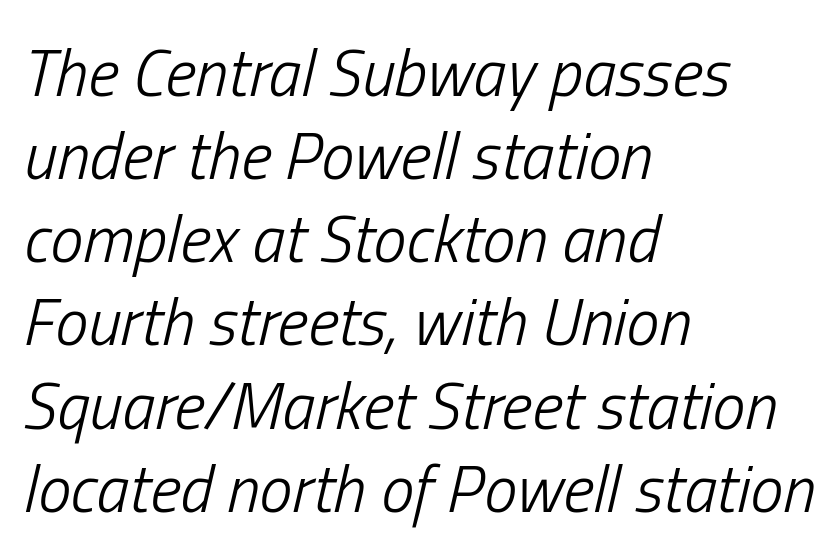
The block of text has a typical density, with ordinary space between rows. Unbolded letterforms with no extra heft. This rendering features lettering with no underline. The gaps between neighbouring characters are ordinary and unremarkable. Each letter keeps its own natural width here, so spacing adapts to shape. Leftover space on each line is placed entirely after the last word.
